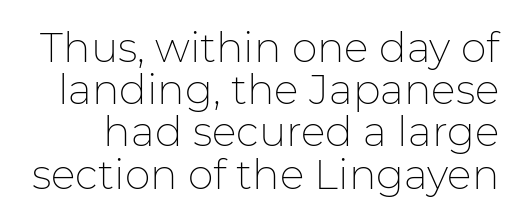
Leading: reduced. The passage shown is typed in a proportional face where columns would drift. Beneath every word, the page is bare. The letters stand straight up with perfectly vertical stems.
